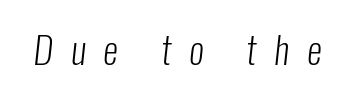
Q: Is the text bold? A: No.
Q: Is the typeface a serif or a sans-serif typeface? A: Sans-serif.
Q: Is the text underlined? A: No.
Q: Is the spacing between letters normal or unusually wide? A: Unusually wide.
Q: Width (condensed, normal, or wide)? A: Condensed.
Q: Stroke contrast? A: Low.
Q: x-height? A: Medium.
Q: Monospaced? A: No.
